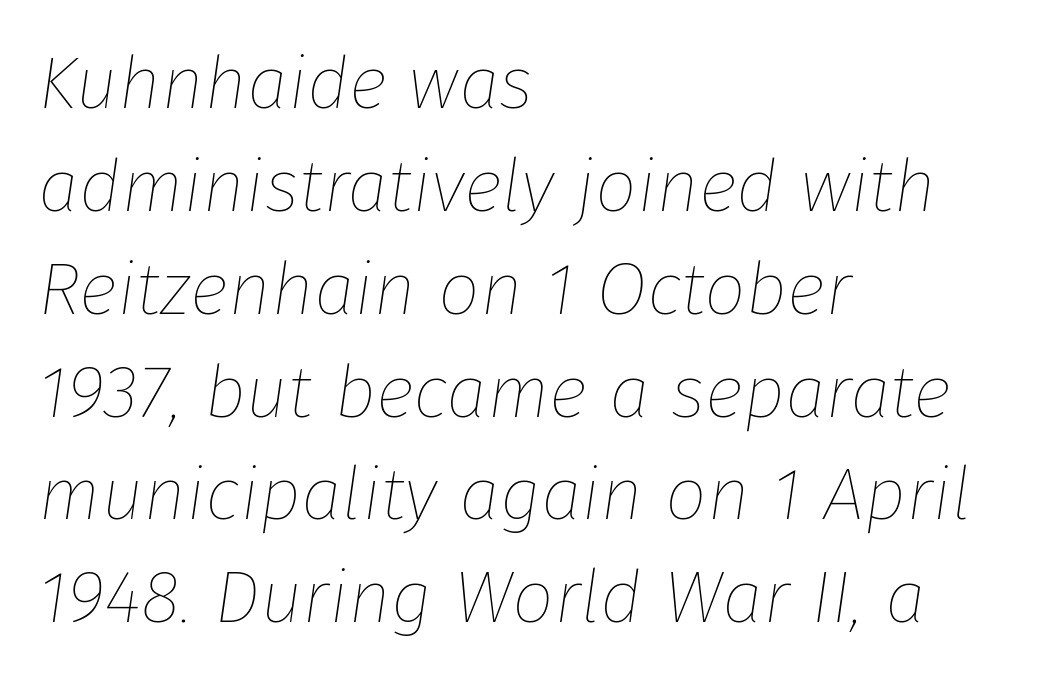
The image shows 74 px thin type, italic (leaning right); set left-aligned, normal line spacing (1.39x), normal letter spacing, not underlined; low stroke contrast and a medium x-height.
